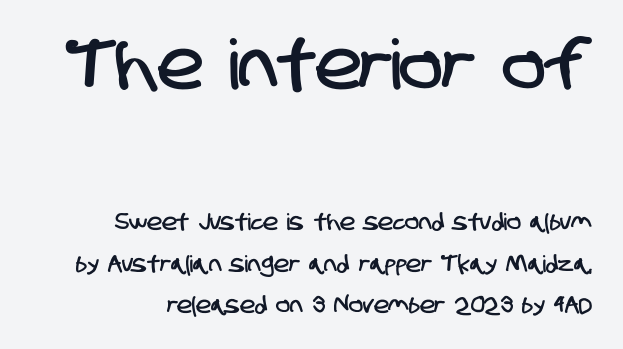
The image shows 69 px condensed sans-serif type; set line spacing 1.8x, normal letter spacing, not underlined; the first (top) block is 3.0x larger; low stroke contrast and a large x-height.
